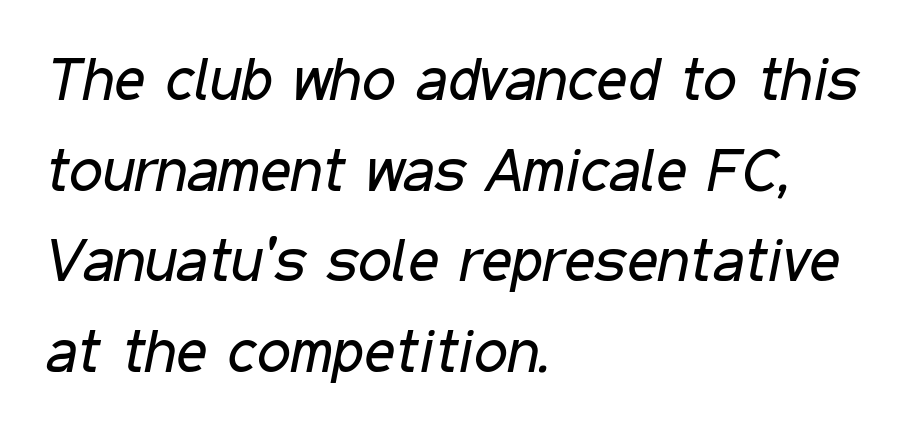
The string is rendered with underlining switched off. These lines keep a tight, regular rhythm from letter to letter. This rendering uses left alignment, leaving the right contour irregular. Looking at the ascenders, they clearly lean.
